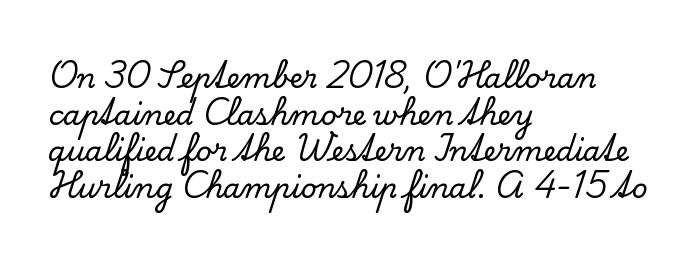
Here the glyphs are tracked normally, forming tight word shapes. Serif or sans? Serif — the stroke terminals have little feet. Compared with a centered layout, this one pins lines to the left instead. Has an underline been added? It has not.
